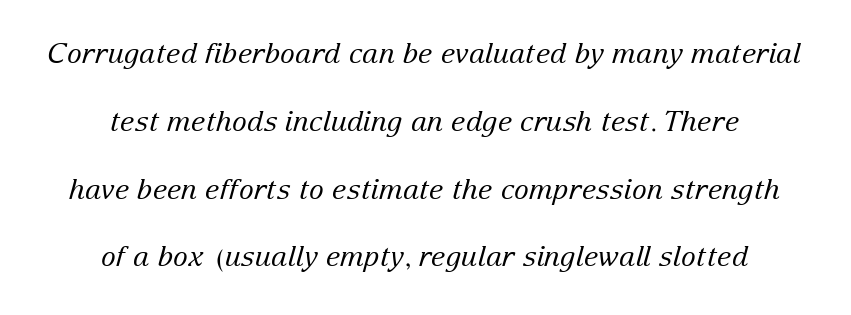
The image shows 28 px regular-weight serif type, italic (leaning right); set centered, loose line spacing (2.42x), normal letter spacing, not underlined; low stroke contrast and a medium x-height.
